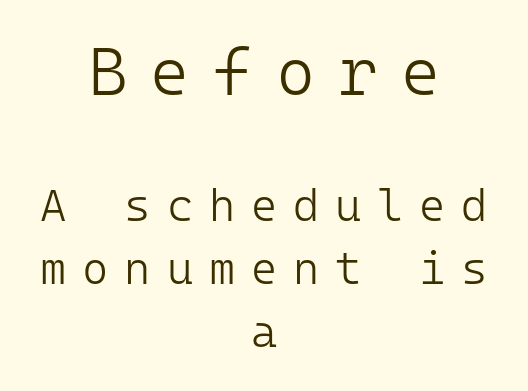
The image shows 67 px light sans-serif type, upright, monospaced; set centered, normal line spacing (1.4x), unusually wide letter spacing (+0.35 em), not underlined; the first (top) block is 1.49x larger; low stroke contrast and a medium x-height.
